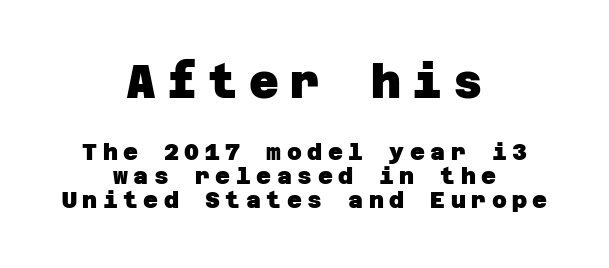
The image shows 46 px heavy sans-serif type; set centered, tight line spacing (1.03x), unusually wide letter spacing (+0.24 em), not underlined; the first (top) block is 2.0x larger; low stroke contrast and a large x-height.
